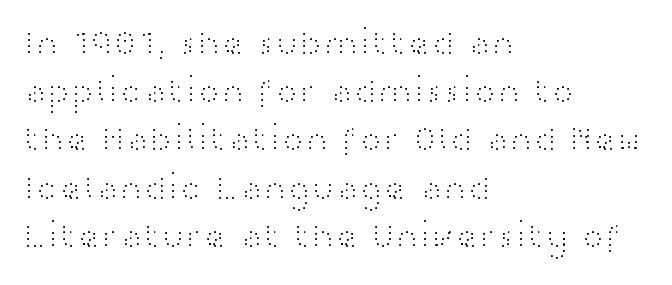
{"serif": "no", "italic": "no", "bold": "no", "weight": "light", "width": "wide", "stroke_contrast": "high", "x_height": "medium", "monospaced": "no", "underline": "no", "align": "left", "line_spacing": "normal", "line_spacing_ratio": 1.34, "letter_spacing": "normal", "letter_spacing_em": 0.0, "glyph_px": 36}
